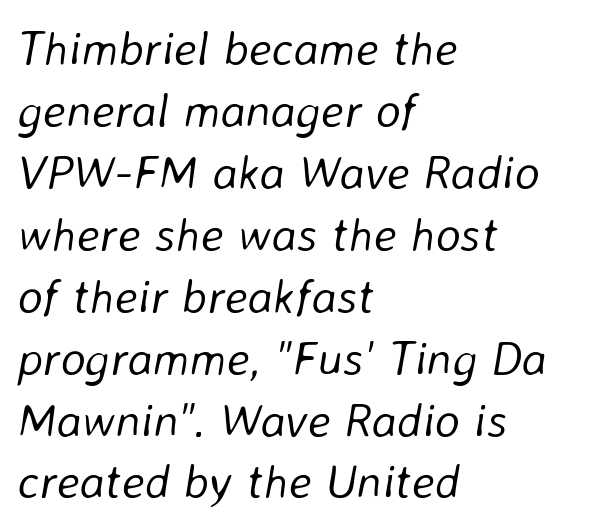
The lines sit at an ordinary, default distance from one another. Spacing between characters is what you'd get straight out of the box. The typesetter chose a ragged-right arrangement here. The weight tops out at a normal text grade. Do the characters align in a grid? No, the font is proportional. An italicized treatment has been applied to the whole sample.
